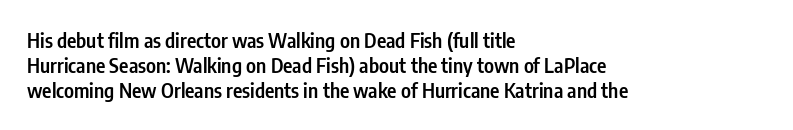
The image shows 20 px text type, upright; set left-aligned, line spacing 1.24x, normal letter spacing, not underlined.
